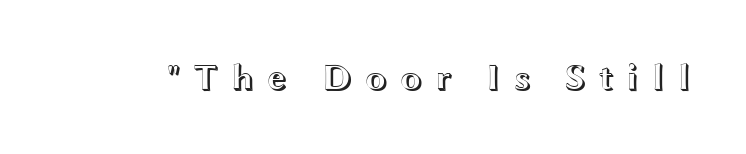
This sample uses expanded letter spacing, leaving extra air between glyphs. Character widths vary here, with narrow letters taking less room than wide ones. Descenders hang freely into open space. The lettering holds an erect, upright posture throughout.
